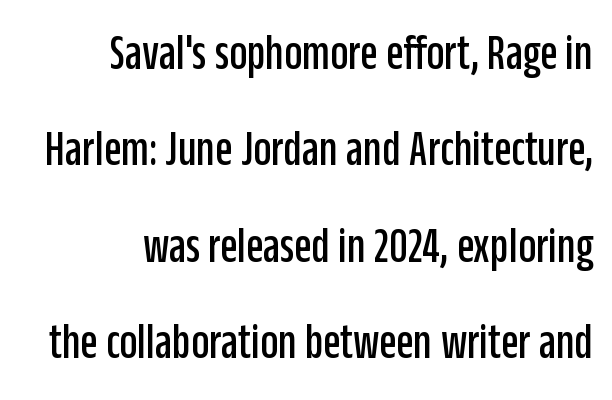
The image shows 50 px condensed sans-serif type, upright; set right-aligned, loose line spacing (1.93x), normal letter spacing, not underlined; low stroke contrast and a large x-height.
